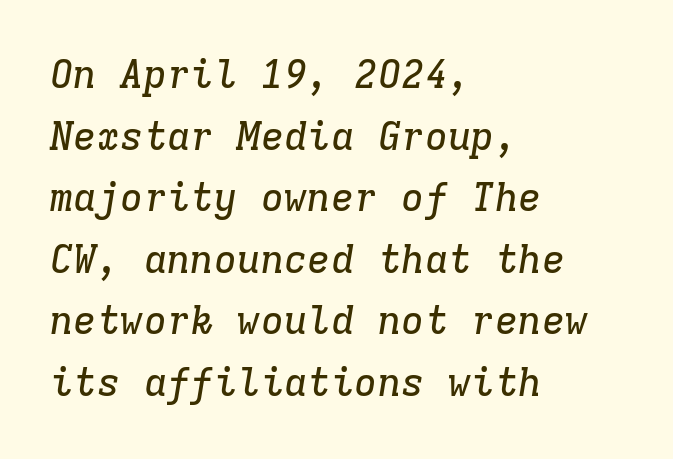
{"serif": "yes", "italic": "yes", "lean": "right", "slant_degrees": 9, "width": "normal", "stroke_contrast": "low", "x_height": "medium", "monospaced": "yes", "underline": "no", "align": "left", "line_spacing": "normal", "line_spacing_ratio": 1.58, "letter_spacing": "normal", "letter_spacing_em": 0.0, "glyph_px": 39}
